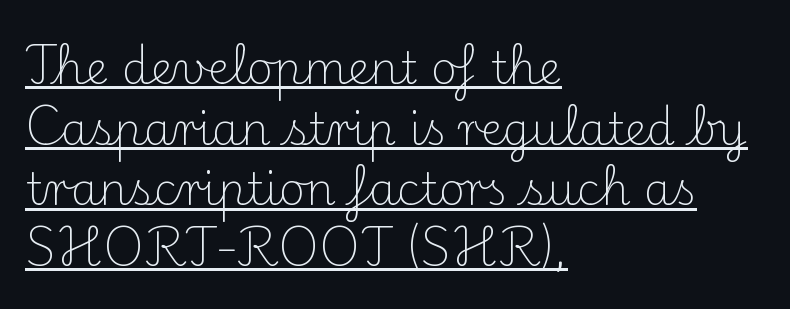
The image shows 45 px light serif type, upright; set left-aligned, normal line spacing (1.35x), normal letter spacing, underlined; medium stroke contrast and a small x-height.
